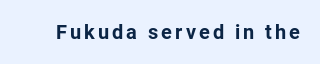
Q: Is the text bold? A: Yes.
Q: Is the text italic (slanted)? A: No, it is upright.
Q: Is the text underlined? A: No.
